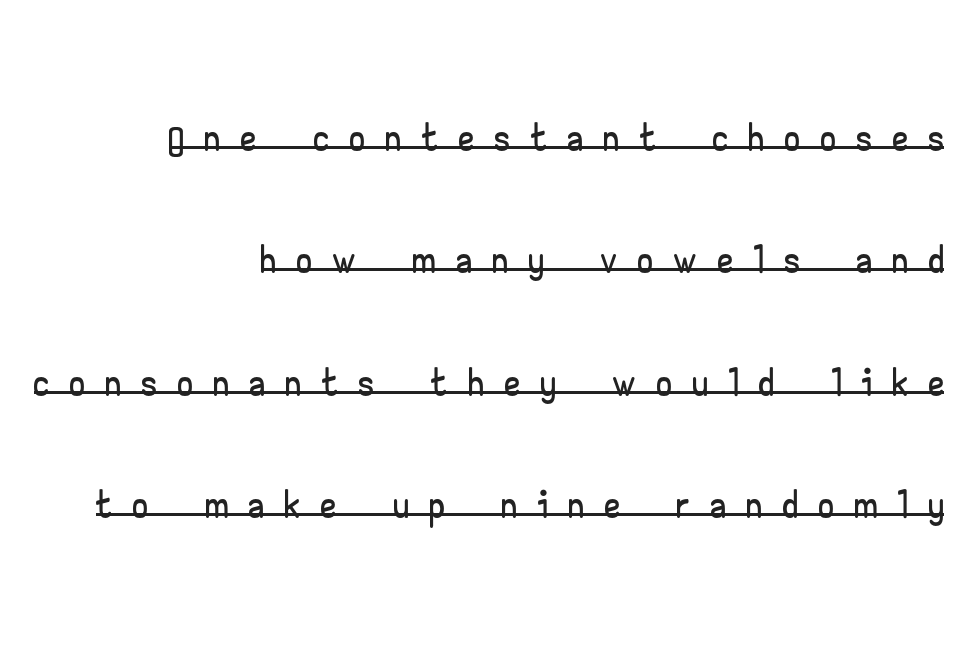
Q: Is the text italic (slanted)? A: No, it is upright.
Q: Is the typeface a serif or a sans-serif typeface? A: Sans-serif.
Q: Is the text underlined? A: Yes.
Q: How is the paragraph aligned? A: Right-aligned.
Q: Is the spacing between letters normal or unusually wide? A: Unusually wide.
Q: Is the spacing between lines tight, normal or loose? A: Loose.
Q: Width (condensed, normal, or wide)? A: Wide.
Q: Stroke contrast? A: Low.
Q: x-height? A: Small.
Q: Monospaced? A: No.
